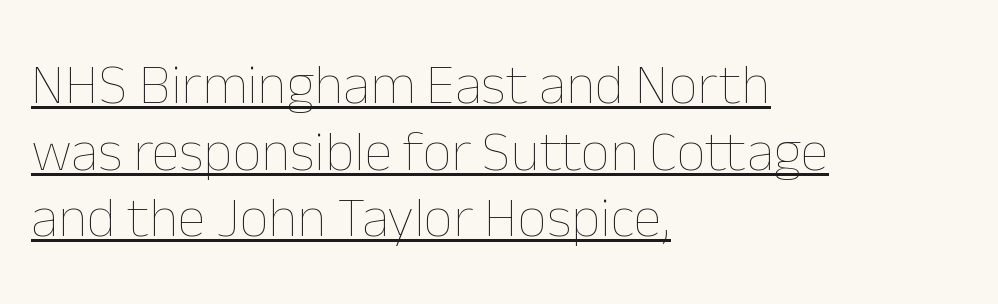
The image shows 57 px thin type, upright; set left-aligned, line spacing 1.17x, normal letter spacing, underlined; low stroke contrast and a medium x-height.
